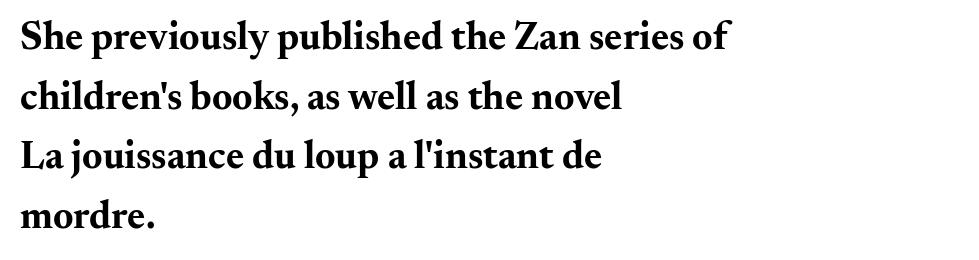
{"serif": "yes", "italic": "no", "bold": "yes", "weight": "bold", "width": "wide", "stroke_contrast": "medium", "x_height": "small", "monospaced": "no", "underline": "no", "align": "left", "line_spacing": "normal", "line_spacing_ratio": 1.53, "letter_spacing": "normal", "letter_spacing_em": 0.0, "glyph_px": 39}
